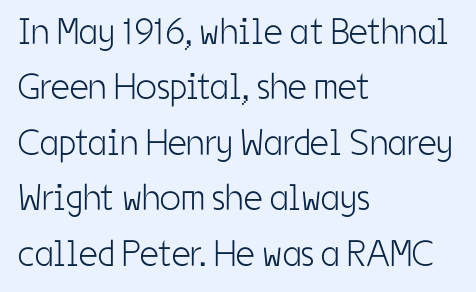
The image shows 37 px light, condensed sans-serif type, upright; set left-aligned, normal line spacing (1.5x), normal letter spacing, not underlined; low stroke contrast and a medium x-height.
